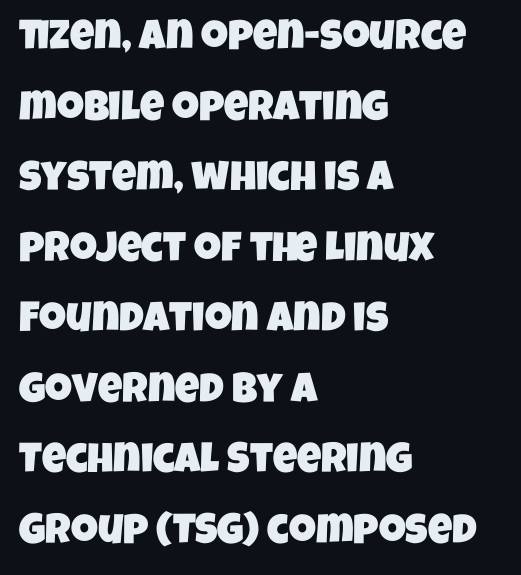
Q: Is the typeface a serif or a sans-serif typeface? A: Sans-serif.
Q: Is the text underlined? A: No.
Q: How is the paragraph aligned? A: Left-aligned.
Q: Is the spacing between letters normal or unusually wide? A: Normal.
Q: Is the spacing between lines tight, normal or loose? A: Normal.
Q: Width (condensed, normal, or wide)? A: Condensed.
Q: Stroke contrast? A: Low.
Q: x-height? A: Large.
Q: Monospaced? A: No.
